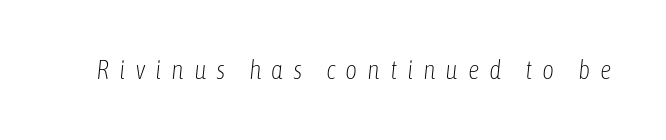
The image shows 26 px text type, italic (leaning right); set unusually wide letter spacing (+0.38 em), not underlined.
